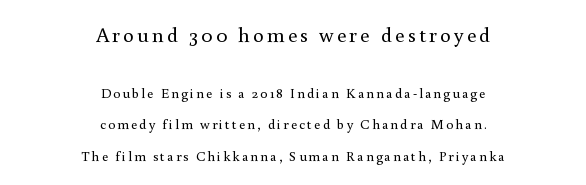
{"italic": "no", "bold": "no", "underline": "no", "align": "center", "line_spacing": "loose", "line_spacing_ratio": 2.22, "larger_block": "first", "size_ratio": 1.5, "glyph_px": 21}
